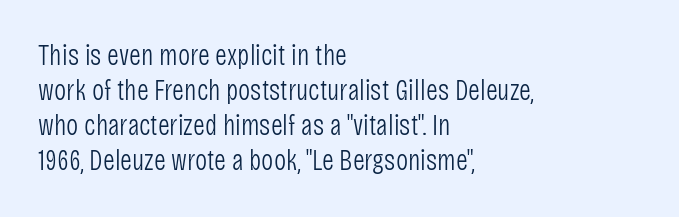
{"serif": "no", "italic": "no", "bold": "no", "weight": "light", "width": "condensed", "stroke_contrast": "low", "x_height": "large", "monospaced": "no", "underline": "no", "align": "left", "line_spacing_ratio": 1.21, "letter_spacing": "normal", "letter_spacing_em": 0.0, "glyph_px": 29}
